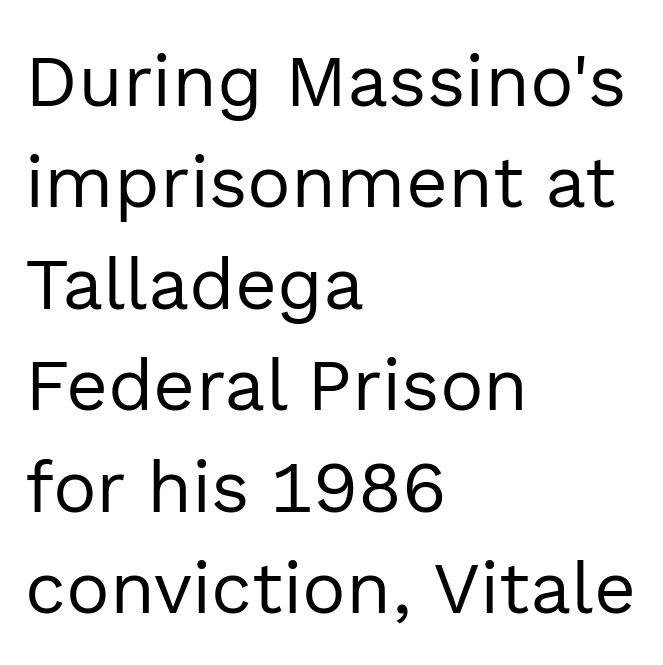
{"serif": "no", "italic": "no", "bold": "no", "weight": "regular", "width": "normal", "x_height": "medium", "monospaced": "no", "underline": "no", "align": "left", "line_spacing": "normal", "line_spacing_ratio": 1.39, "letter_spacing": "normal", "letter_spacing_em": 0.0, "glyph_px": 73}
